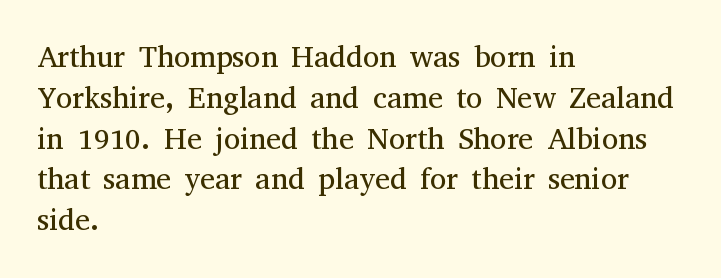
Yep, those are serifs on the letters. Here the designer chose a conventional face with non-uniform glyph widths. The text block is weighted toward the left margin, trailing off unevenly rightward. It's the straight-up-and-down kind of type. The gap between lines stays unmarked. Unbolded letterforms with no extra heft.
